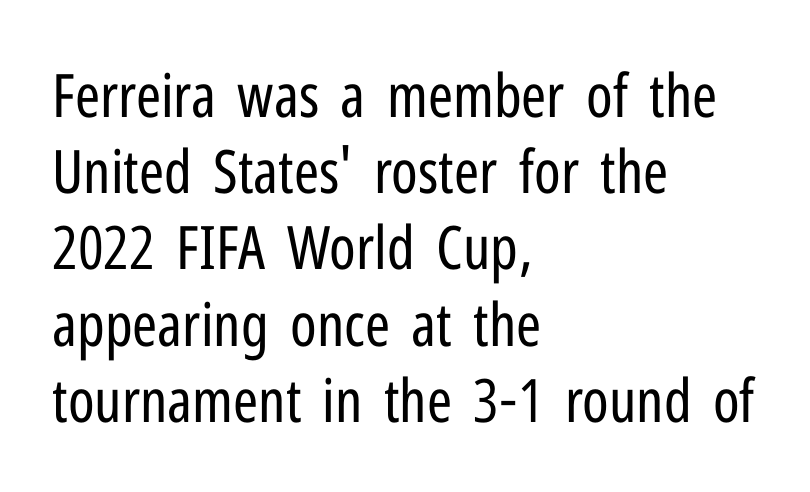
If you drew a line through each stem, it would be perfectly vertical. Line starts are locked; line ends wander. Short note: letters normally spaced. The baseline area is clear. The line-height multiplier appears to be the usual default.
